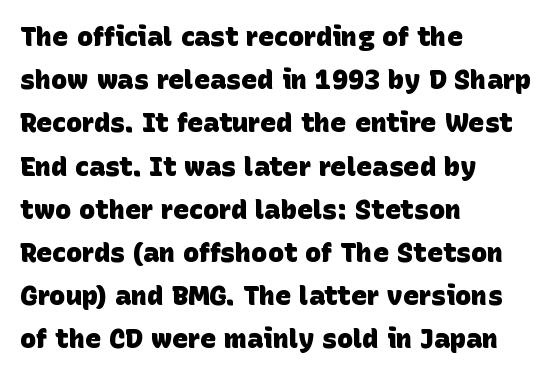
Q: Is the text bold? A: Yes.
Q: Is the text underlined? A: No.
Q: How is the paragraph aligned? A: Left-aligned.
Q: Is the spacing between letters normal or unusually wide? A: Normal.
Q: Is the spacing between lines tight, normal or loose? A: Normal.
